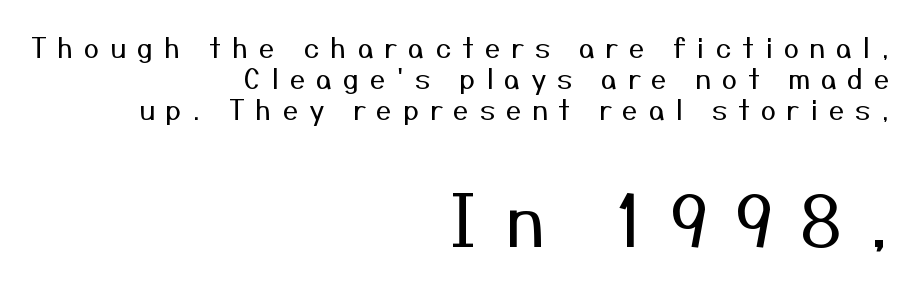
The image shows 70 px regular-weight sans-serif type, upright; set right-aligned, tight line spacing (1.1x), unusually wide letter spacing (+0.38 em), not underlined; the second (bottom) block is 2.5x larger; medium stroke contrast and a medium x-height.
